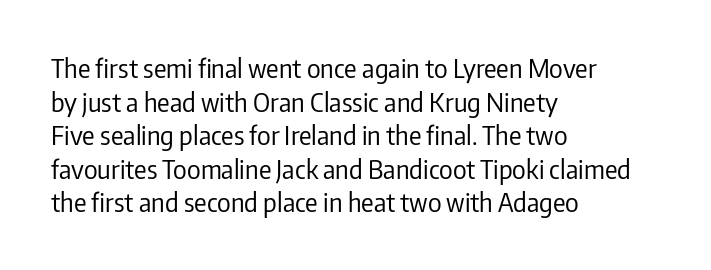
The image shows 26 px text type, upright; set left-aligned, normal line spacing (1.29x), normal letter spacing, not underlined.
